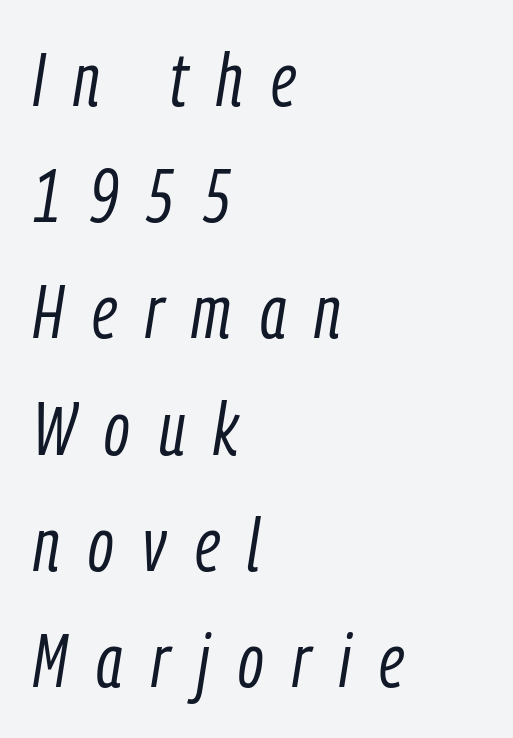
Q: Is the text bold? A: No.
Q: Is the text italic (slanted)? A: Yes, it leans right by about 9 degrees.
Q: Is the text underlined? A: No.
Q: How is the paragraph aligned? A: Left-aligned.
Q: Is the spacing between letters normal or unusually wide? A: Unusually wide.
Q: Is the spacing between lines tight, normal or loose? A: Normal.
Q: Width (condensed, normal, or wide)? A: Condensed.
Q: Stroke contrast? A: Low.
Q: x-height? A: Medium.
Q: Monospaced? A: No.
